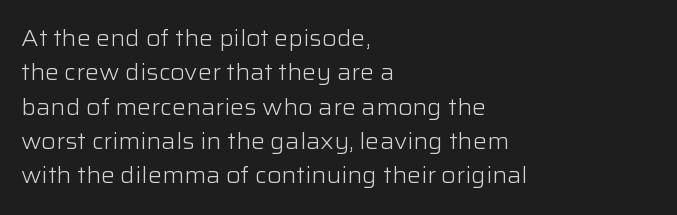
Q: Is the text bold? A: No.
Q: Is the text italic (slanted)? A: No, it is upright.
Q: Is the text underlined? A: No.
Q: How is the paragraph aligned? A: Left-aligned.
Q: Is the spacing between letters normal or unusually wide? A: Normal.
Q: Is the spacing between lines tight, normal or loose? A: Normal.
